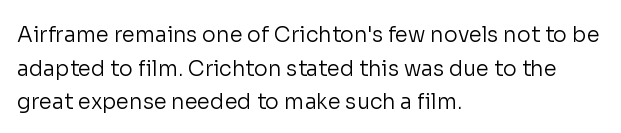
The image shows 21 px text type, upright; set left-aligned, normal line spacing (1.6x), normal letter spacing, not underlined.
